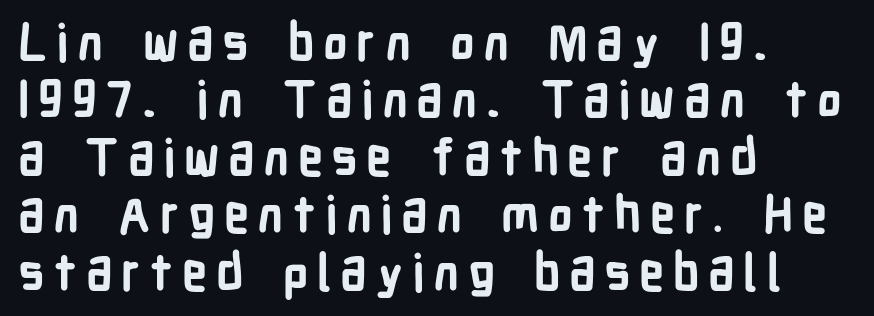
Q: Is the text bold? A: Yes.
Q: Is the text italic (slanted)? A: No, it is upright.
Q: Is the typeface a serif or a sans-serif typeface? A: Sans-serif.
Q: Is the text underlined? A: No.
Q: How is the paragraph aligned? A: Left-aligned.
Q: Is the spacing between lines tight, normal or loose? A: Tight.
Q: Width (condensed, normal, or wide)? A: Condensed.
Q: Stroke contrast? A: Low.
Q: x-height? A: Medium.
Q: Monospaced? A: No.
